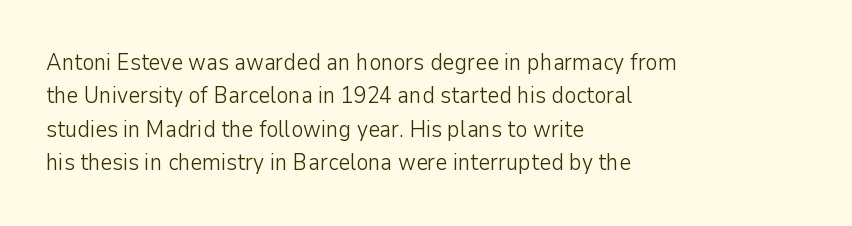
The image shows 23 px text type, upright; set left-aligned, normal line spacing (1.45x), normal letter spacing, not underlined.
